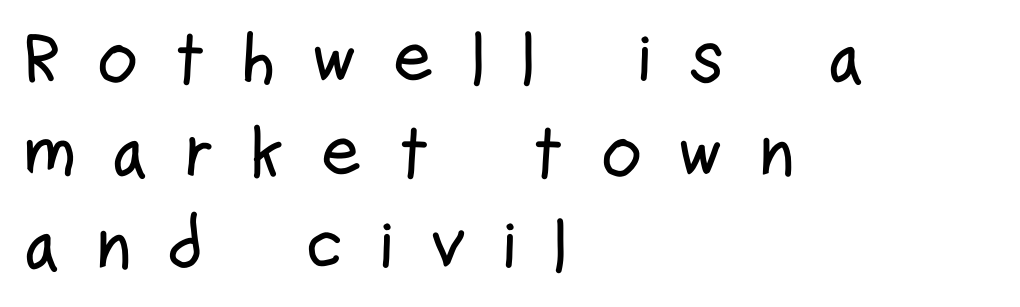
{"serif": "no", "italic": "no", "width": "condensed", "stroke_contrast": "low", "x_height": "medium", "monospaced": "no", "underline": "no", "align": "left", "line_spacing": "normal", "line_spacing_ratio": 1.3, "letter_spacing": "wide", "letter_spacing_em": 0.48, "glyph_px": 72}
